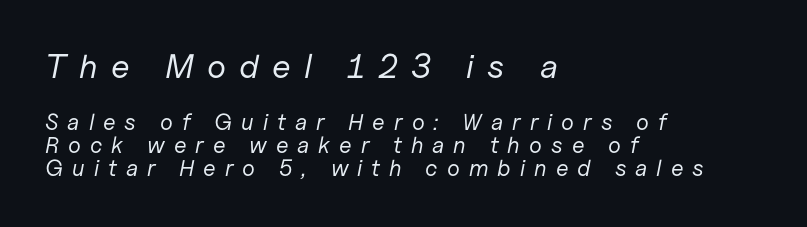
The image shows 34 px regular-weight type, italic (leaning right); set left-aligned, tight line spacing (1.01x), unusually wide letter spacing (+0.39 em), not underlined; the first (top) block is 1.48x larger; low stroke contrast and a medium x-height.
